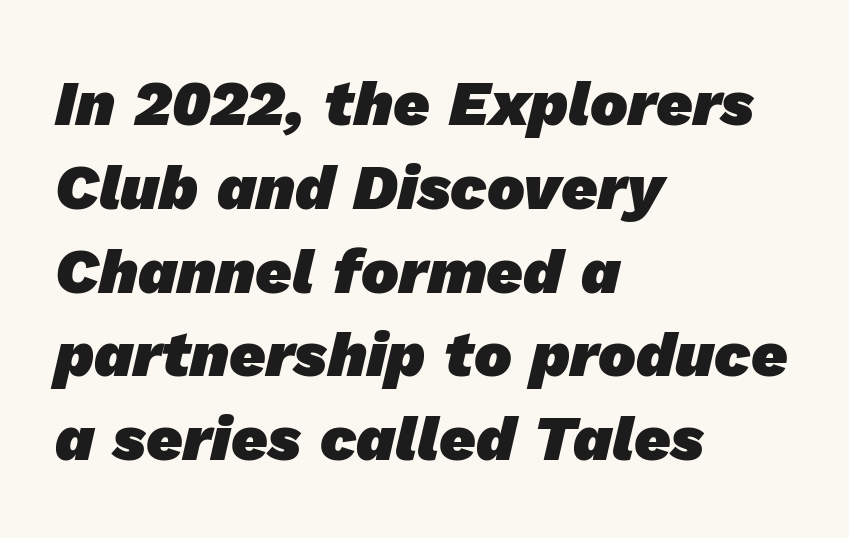
The image shows 63 px heavy sans-serif type; set left-aligned, normal line spacing (1.33x), normal letter spacing, not underlined; low stroke contrast and a medium x-height.
